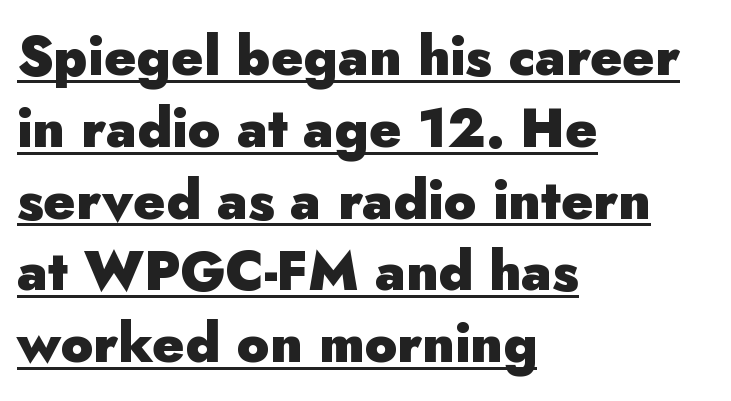
Q: Is the text bold? A: Yes.
Q: Is the text italic (slanted)? A: No, it is upright.
Q: Is the typeface a serif or a sans-serif typeface? A: Sans-serif.
Q: Is the text underlined? A: Yes.
Q: How is the paragraph aligned? A: Left-aligned.
Q: Is the spacing between letters normal or unusually wide? A: Normal.
Q: Is the spacing between lines tight, normal or loose? A: Normal.
Q: Width (condensed, normal, or wide)? A: Normal.
Q: Stroke contrast? A: Low.
Q: x-height? A: Small.
Q: Monospaced? A: No.
